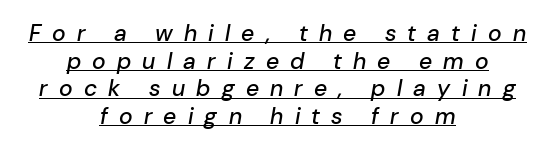
The image shows 23 px text type, italic (leaning right); set centered, line spacing 1.2x, unusually wide letter spacing (+0.49 em), underlined.
